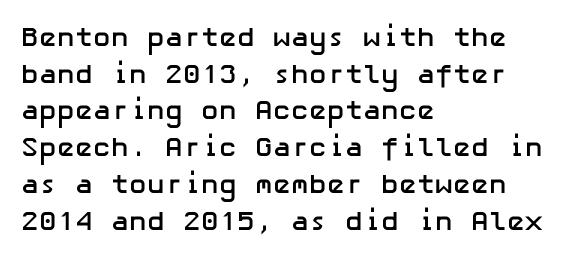
Q: Is the text bold? A: Yes.
Q: Is the text italic (slanted)? A: No, it is upright.
Q: Is the text underlined? A: No.
Q: How is the paragraph aligned? A: Left-aligned.
Q: Is the spacing between letters normal or unusually wide? A: Normal.
Q: Is the spacing between lines tight, normal or loose? A: Normal.
